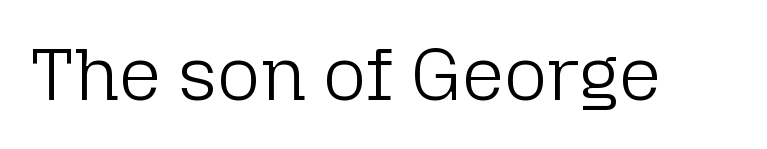
Q: Is the text bold? A: No.
Q: Is the text italic (slanted)? A: No, it is upright.
Q: Is the typeface a serif or a sans-serif typeface? A: Sans-serif.
Q: Is the text underlined? A: No.
Q: Is the spacing between letters normal or unusually wide? A: Normal.
Q: Width (condensed, normal, or wide)? A: Normal.
Q: Stroke contrast? A: Low.
Q: x-height? A: Medium.
Q: Monospaced? A: No.
